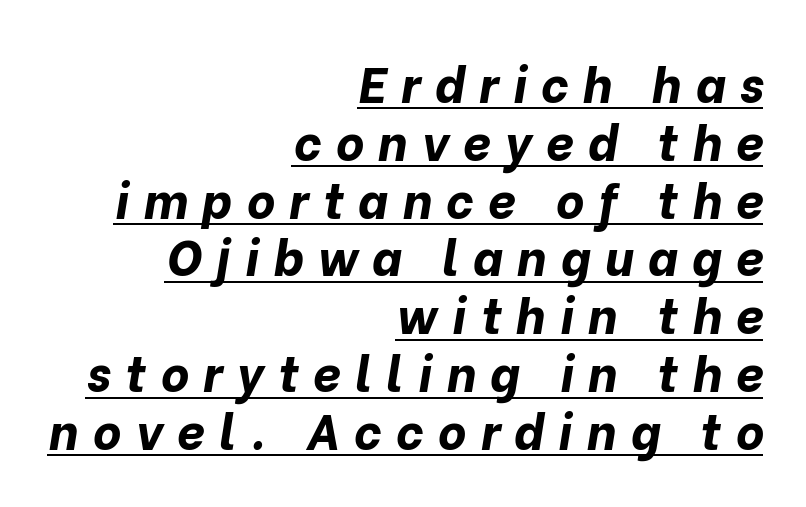
{"italic": "yes", "lean": "right", "slant_degrees": 10, "bold": "yes", "weight": "bold", "width": "normal", "stroke_contrast": "low", "x_height": "medium", "monospaced": "no", "underline": "yes", "align": "right", "line_spacing_ratio": 1.18, "letter_spacing": "wide", "letter_spacing_em": 0.29, "glyph_px": 49}
